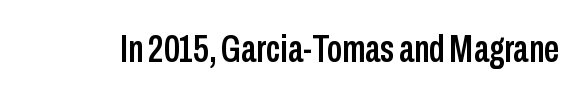
{"serif": "no", "italic": "no", "width": "condensed", "stroke_contrast": "low", "x_height": "medium", "monospaced": "no", "underline": "no", "letter_spacing": "normal", "letter_spacing_em": 0.0, "glyph_px": 38}
